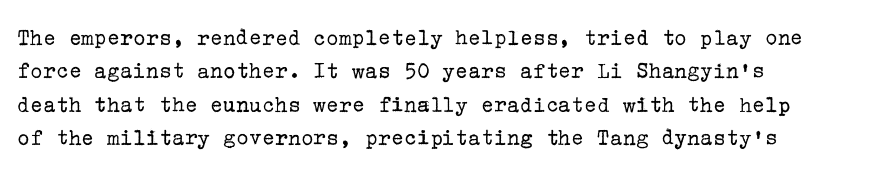
The letterforms sit at book weight or below. Posture: straight, roman, zero tilt. Tracking value appears to be zero — textbook default spacing. The passage shown stacks its lines at a standard gap. Is the block centered? No — it sits flush against the left margin. The foot of each line stays bare and open.
